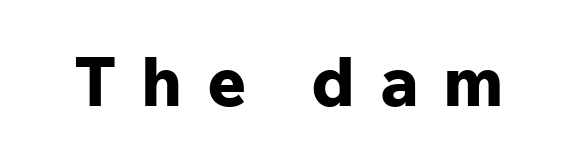
The image shows 68 px bold sans-serif type, upright; set unusually wide letter spacing (+0.36 em), not underlined; low stroke contrast and a medium x-height.
